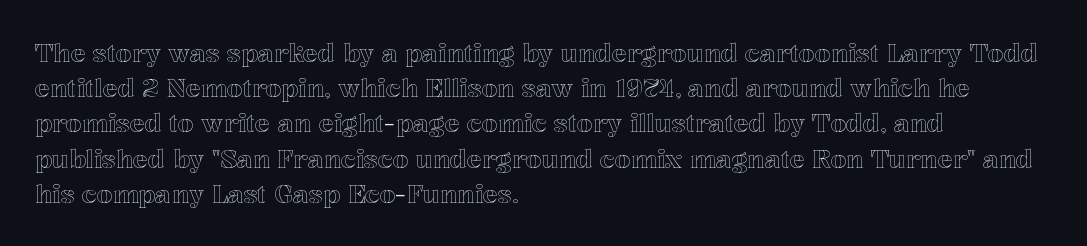
Q: Is the text italic (slanted)? A: No, it is upright.
Q: Is the text underlined? A: No.
Q: How is the paragraph aligned? A: Left-aligned.
Q: Is the spacing between letters normal or unusually wide? A: Normal.
Q: Is the spacing between lines tight, normal or loose? A: Normal.
